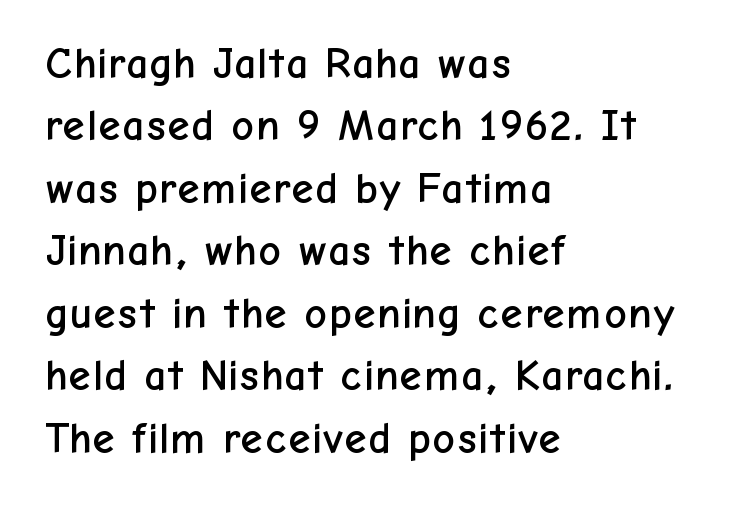
Q: Is the text italic (slanted)? A: No, it is upright.
Q: Is the typeface a serif or a sans-serif typeface? A: Sans-serif.
Q: Is the text underlined? A: No.
Q: How is the paragraph aligned? A: Left-aligned.
Q: Is the spacing between letters normal or unusually wide? A: Normal.
Q: Is the spacing between lines tight, normal or loose? A: Normal.
Q: Width (condensed, normal, or wide)? A: Normal.
Q: Stroke contrast? A: Low.
Q: x-height? A: Medium.
Q: Monospaced? A: No.
